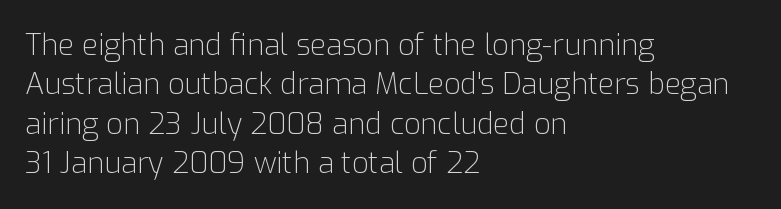
The image shows 29 px light sans-serif type, upright; set left-aligned, normal line spacing (1.36x), normal letter spacing, not underlined; low stroke contrast and a medium x-height.
